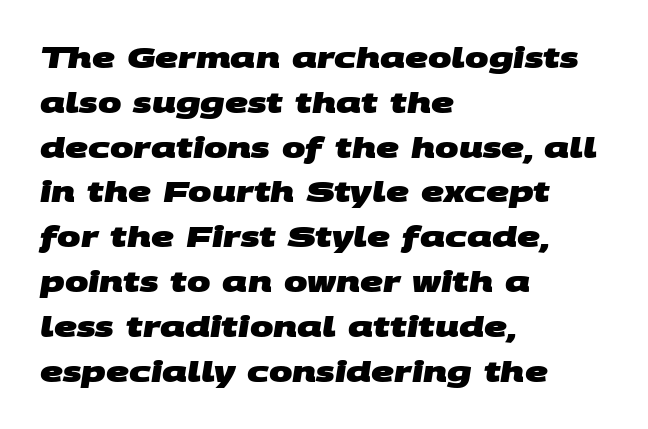
Q: Is the text bold? A: Yes.
Q: Is the typeface a serif or a sans-serif typeface? A: Sans-serif.
Q: Is the text underlined? A: No.
Q: How is the paragraph aligned? A: Left-aligned.
Q: Is the spacing between letters normal or unusually wide? A: Normal.
Q: Is the spacing between lines tight, normal or loose? A: Normal.
Q: Width (condensed, normal, or wide)? A: Wide.
Q: Stroke contrast? A: Medium.
Q: x-height? A: Large.
Q: Monospaced? A: No.
